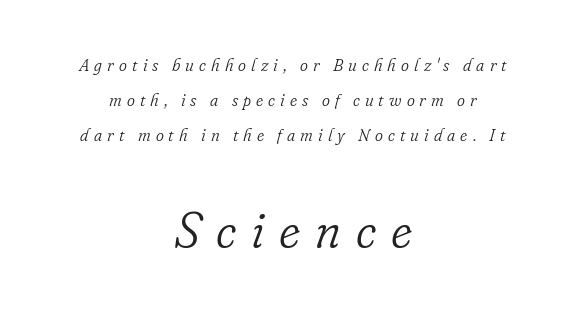
The image shows 50 px light serif type, italic (leaning right); set centered, loose line spacing (2.06x), unusually wide letter spacing (+0.3 em), not underlined; the second (bottom) block is 2.94x larger; low stroke contrast and a small x-height.
